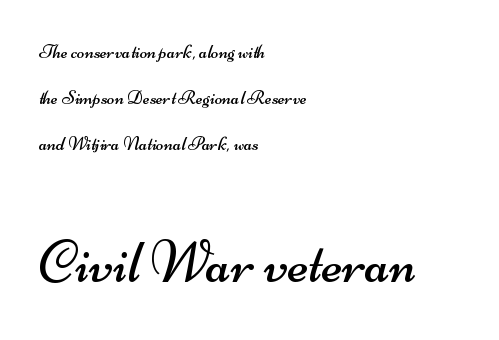
{"serif": "no", "bold": "no", "weight": "regular", "width": "wide", "stroke_contrast": "medium", "x_height": "small", "monospaced": "no", "underline": "no", "align": "left", "line_spacing": "loose", "line_spacing_ratio": 2.29, "letter_spacing": "normal", "letter_spacing_em": 0.0, "larger_block": "second", "size_ratio": 3.05, "glyph_px": 61}
